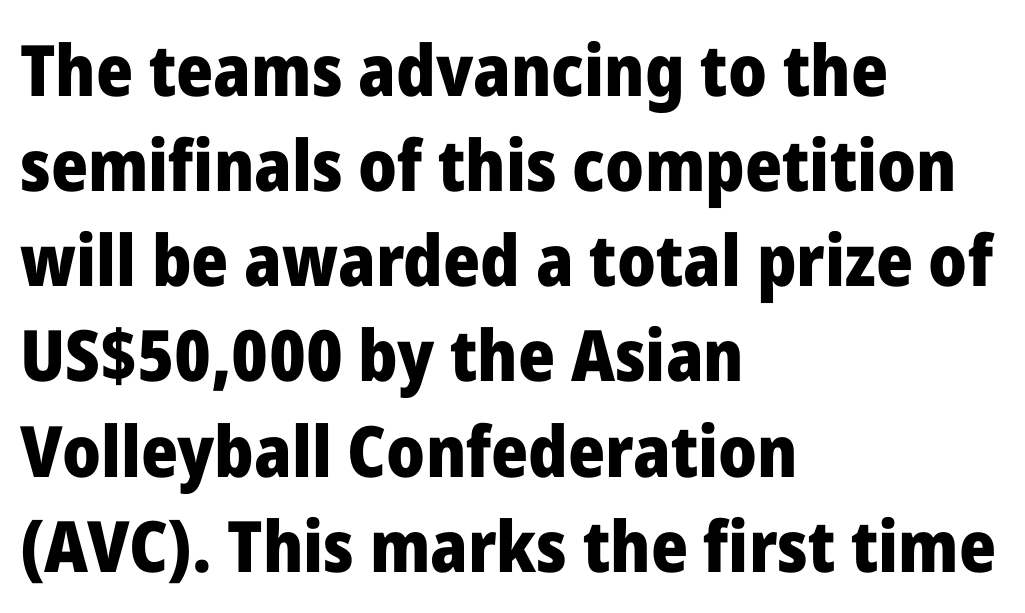
Q: Is the text bold? A: Yes.
Q: Is the text italic (slanted)? A: No, it is upright.
Q: Is the typeface a serif or a sans-serif typeface? A: Sans-serif.
Q: Is the text underlined? A: No.
Q: How is the paragraph aligned? A: Left-aligned.
Q: Is the spacing between letters normal or unusually wide? A: Normal.
Q: Is the spacing between lines tight, normal or loose? A: Normal.
Q: Width (condensed, normal, or wide)? A: Normal.
Q: Stroke contrast? A: Low.
Q: x-height? A: Medium.
Q: Monospaced? A: No.
